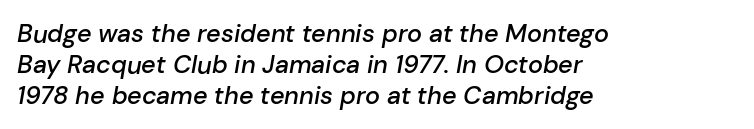
The strokes are fattened partway — semibold, not bold. In terms of letterspacing, this is plain default setting. The zone under the glyphs is completely vacant. A classic flush-left, rag-right setting is used for this passage. The specimen reads as italic at a glance.
